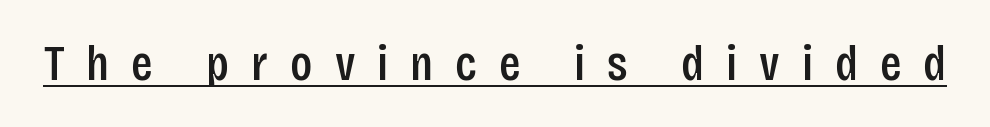
Q: Is the text italic (slanted)? A: No, it is upright.
Q: Is the typeface a serif or a sans-serif typeface? A: Sans-serif.
Q: Is the text underlined? A: Yes.
Q: Is the spacing between letters normal or unusually wide? A: Unusually wide.
Q: Width (condensed, normal, or wide)? A: Condensed.
Q: Stroke contrast? A: Low.
Q: x-height? A: Large.
Q: Monospaced? A: No.
